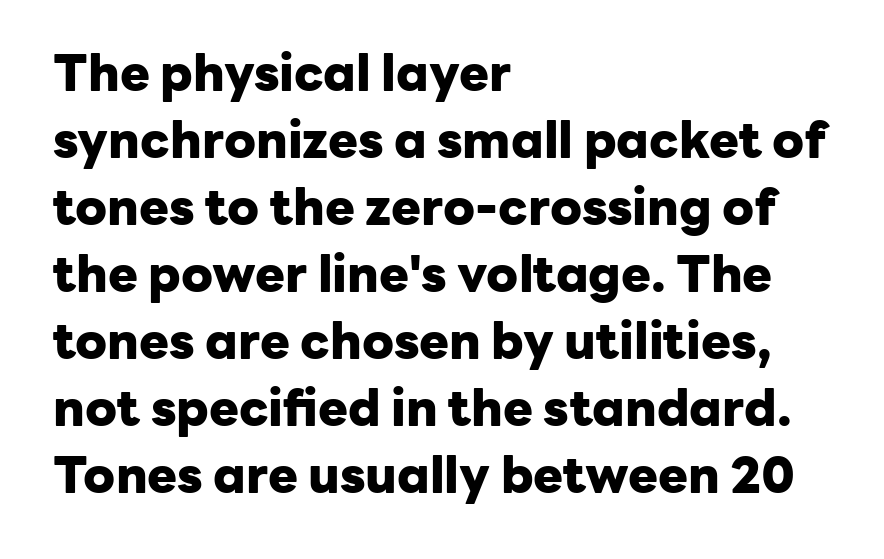
{"serif": "no", "italic": "no", "bold": "yes", "weight": "heavy", "width": "normal", "stroke_contrast": "low", "x_height": "medium", "monospaced": "no", "underline": "no", "align": "left", "line_spacing": "normal", "line_spacing_ratio": 1.34, "letter_spacing": "normal", "letter_spacing_em": 0.0, "glyph_px": 50}
